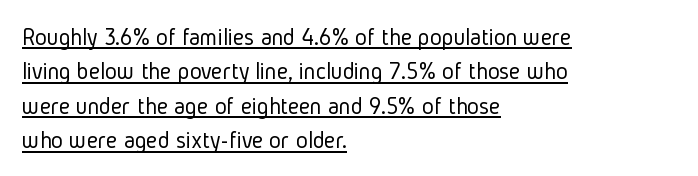
{"italic": "no", "bold": "no", "underline": "yes", "align": "left", "line_spacing": "normal", "line_spacing_ratio": 1.38, "letter_spacing": "normal", "letter_spacing_em": 0.0, "glyph_px": 25}
